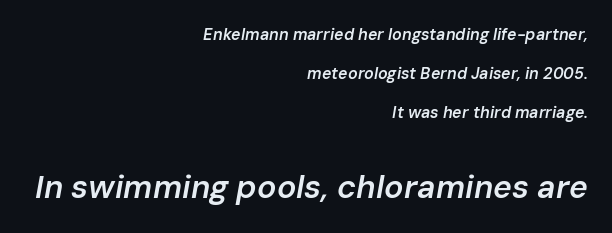
The image shows 32 px semibold type, italic (leaning right); set right-aligned, loose line spacing (2.43x), normal letter spacing, not underlined; the second (bottom) block is 2.0x larger; low stroke contrast and a medium x-height.
